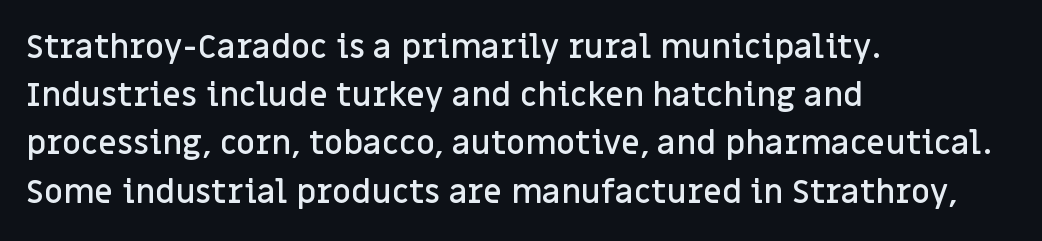
{"serif": "no", "italic": "no", "bold": "semi", "weight": "semibold", "width": "normal", "stroke_contrast": "low", "x_height": "large", "monospaced": "no", "underline": "no", "align": "left", "line_spacing": "normal", "line_spacing_ratio": 1.46, "letter_spacing": "normal", "letter_spacing_em": 0.0, "glyph_px": 33}
